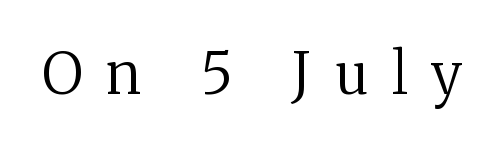
The letterforms stand isolated, each surrounded by extra space. Descenders are the only things crossing below the line. Stroke terminals: seriffed. The font's upright variant was chosen for this text. The weight would be labelled regular, book, light, or lighter still.
